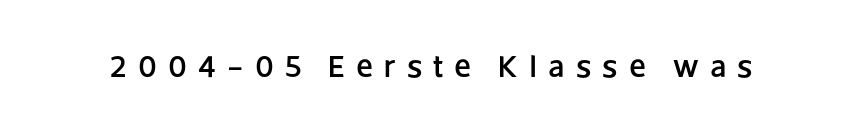
The lettering holds an erect, upright posture throughout. Each letter keeps its own natural width here, so spacing adapts to shape. What stands out about the letter spacing? Its width — letters are far apart. Typographically, this falls in the sans-serif category. Check the space under the baseline: it is left empty.
